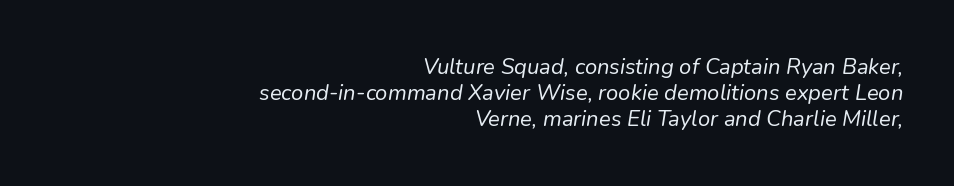
The image shows 22 px text type, italic (leaning right); set right-aligned, line spacing 1.19x, normal letter spacing, not underlined.
